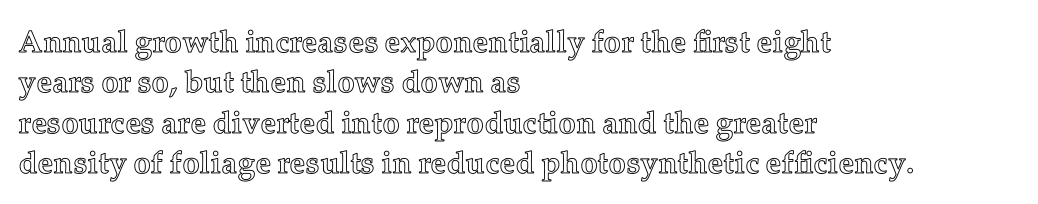
Q: Is the text italic (slanted)? A: No, it is upright.
Q: Is the text underlined? A: No.
Q: How is the paragraph aligned? A: Left-aligned.
Q: Is the spacing between letters normal or unusually wide? A: Normal.
Q: Is the spacing between lines tight, normal or loose? A: Normal.
Q: Width (condensed, normal, or wide)? A: Normal.
Q: x-height? A: Medium.
Q: Monospaced? A: No.
